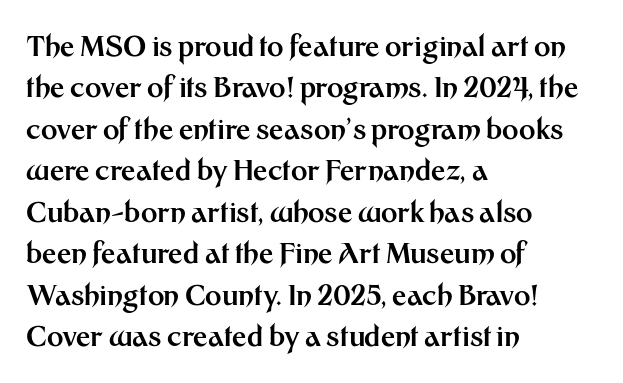
The image shows 28 px bold sans-serif type, upright; set left-aligned, normal line spacing (1.48x), normal letter spacing, not underlined; medium stroke contrast and a medium x-height.
